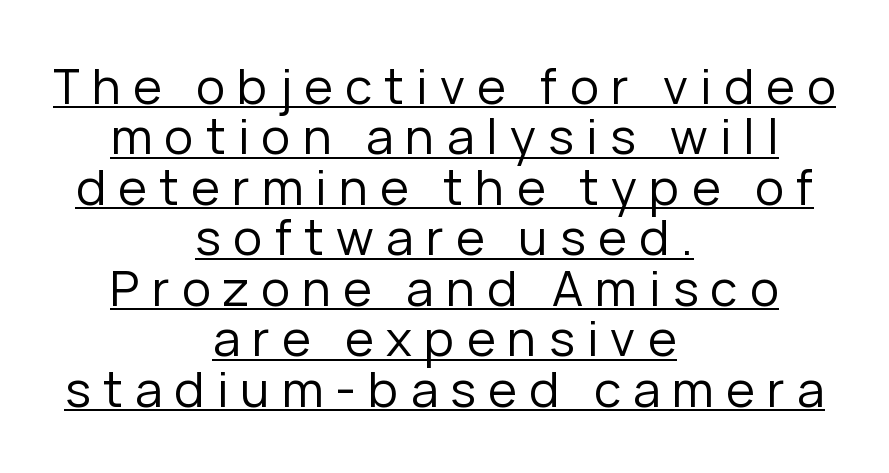
{"serif": "no", "italic": "no", "bold": "no", "weight": "regular", "width": "normal", "stroke_contrast": "low", "x_height": "medium", "monospaced": "no", "underline": "yes", "align": "center", "line_spacing": "tight", "line_spacing_ratio": 1.03, "letter_spacing": "wide", "letter_spacing_em": 0.25, "glyph_px": 49}
